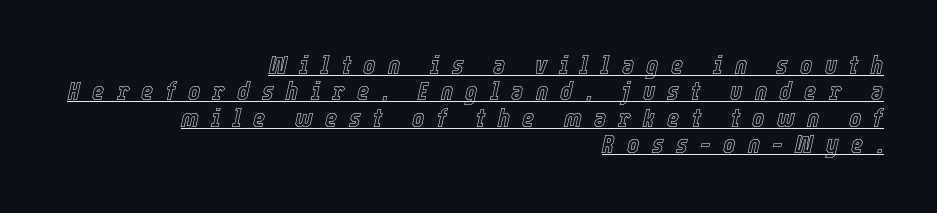
Q: Is the text italic (slanted)? A: Yes, it leans right by about 12 degrees.
Q: Is the text underlined? A: Yes.
Q: How is the paragraph aligned? A: Right-aligned.
Q: Is the spacing between letters normal or unusually wide? A: Unusually wide.
Q: Is the spacing between lines tight, normal or loose? A: Tight.
